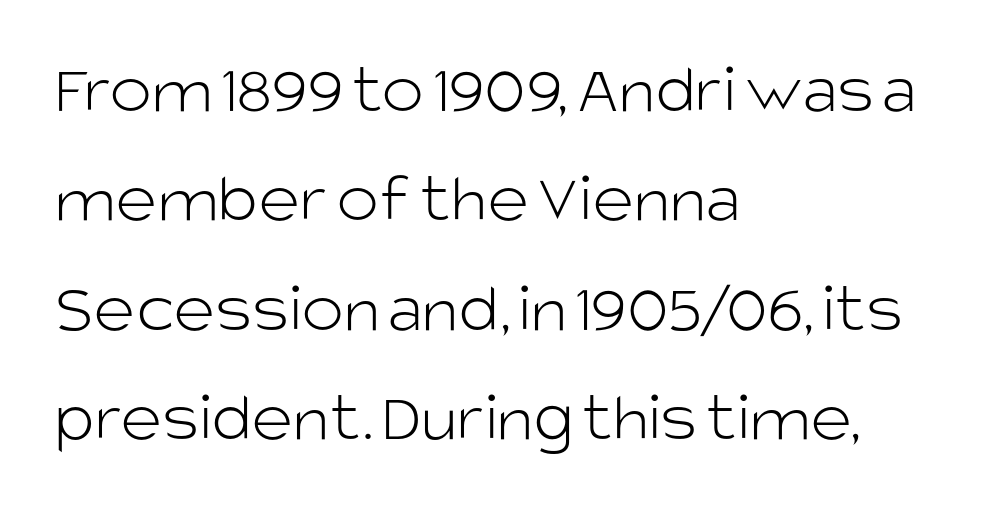
{"serif": "no", "italic": "no", "bold": "no", "weight": "light", "width": "normal", "stroke_contrast": "low", "x_height": "large", "monospaced": "no", "underline": "no", "align": "left", "line_spacing": "normal", "line_spacing_ratio": 1.54, "letter_spacing": "normal", "letter_spacing_em": 0.0, "glyph_px": 71}
